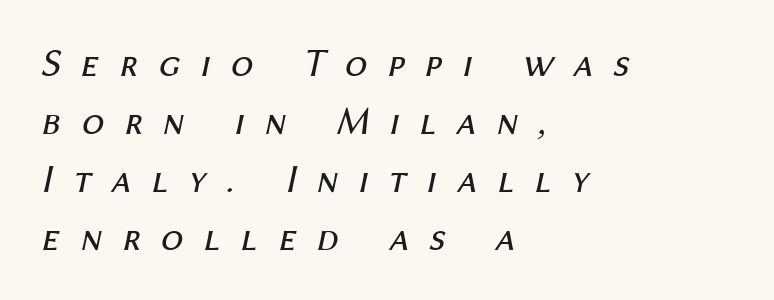
Left-aligned paragraph, ragged on the right. Posture: slanted. The letters advance in unequal steps, a hallmark of proportional type. Leading matches the norm, producing a regular column.
